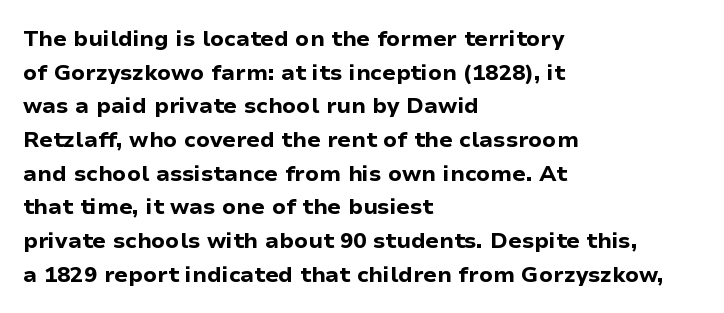
Q: Is the text bold? A: Yes.
Q: Is the text italic (slanted)? A: No, it is upright.
Q: Is the text underlined? A: No.
Q: How is the paragraph aligned? A: Left-aligned.
Q: Is the spacing between letters normal or unusually wide? A: Normal.
Q: Is the spacing between lines tight, normal or loose? A: Normal.
